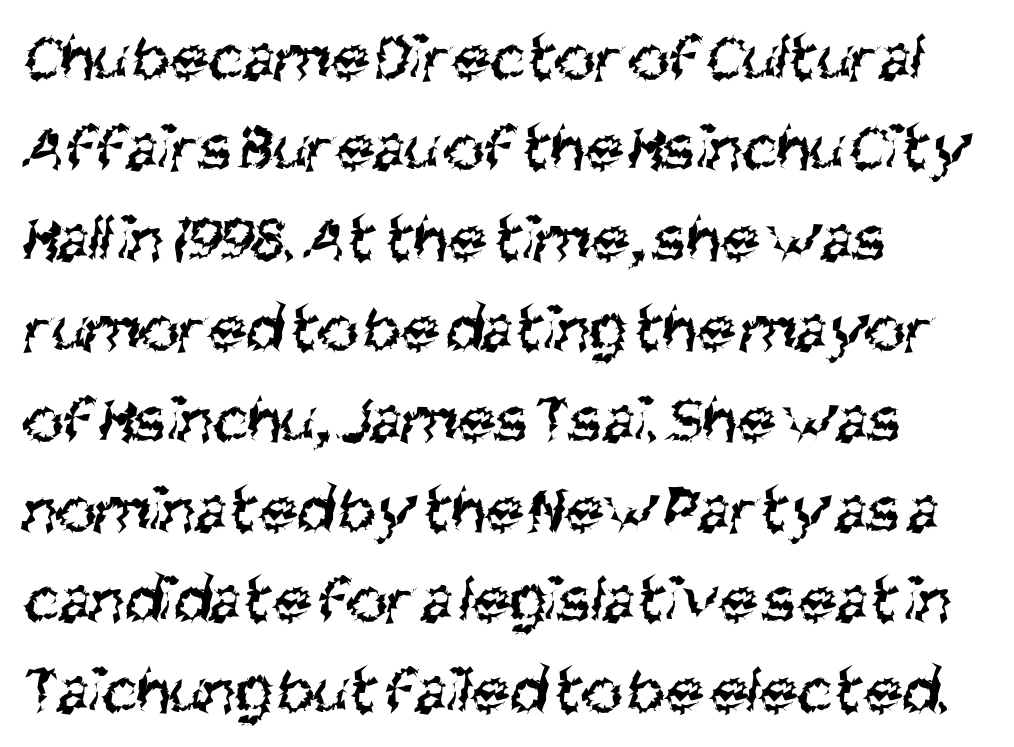
{"serif": "no", "bold": "no", "weight": "regular", "width": "condensed", "stroke_contrast": "medium", "x_height": "large", "monospaced": "no", "underline": "no", "align": "left", "line_spacing": "normal", "line_spacing_ratio": 1.31, "letter_spacing": "normal", "letter_spacing_em": 0.0, "glyph_px": 69}
